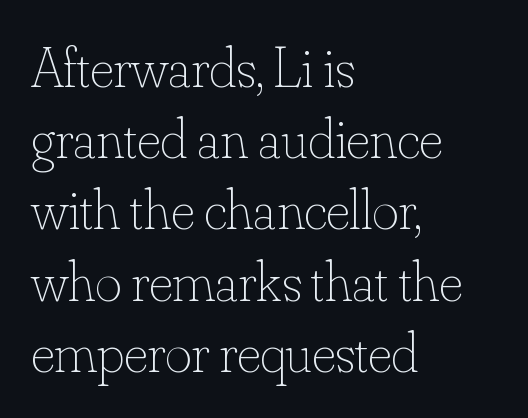
{"italic": "no", "bold": "no", "weight": "thin", "width": "normal", "stroke_contrast": "low", "x_height": "small", "monospaced": "no", "underline": "no", "align": "left", "line_spacing": "normal", "line_spacing_ratio": 1.25, "letter_spacing": "normal", "letter_spacing_em": 0.0, "glyph_px": 57}
